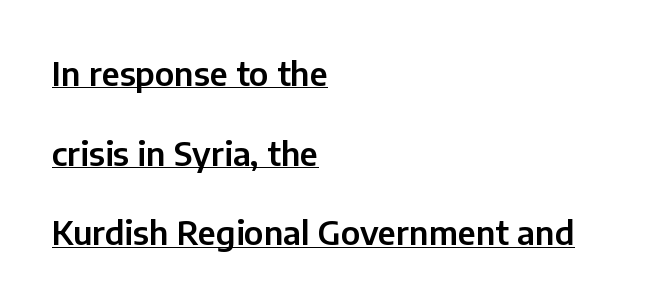
The letters advance in unequal steps, a hallmark of proportional type. This is sans-serif lettering, the kind often seen on screens and signage. Students, observe the line beneath the letters — that is underlining. Rendered with straight, roman letterforms. The horizontal fit of the characters is conventional and even. Each new line begins a long way beneath the previous one.
